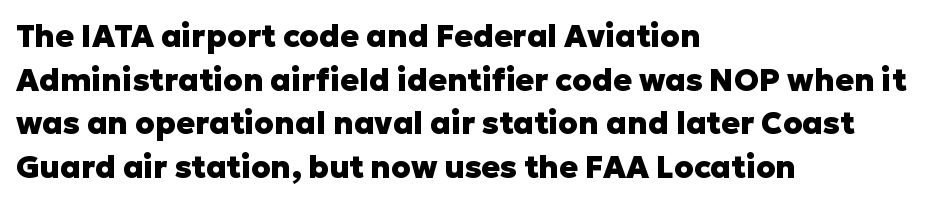
{"serif": "no", "italic": "no", "bold": "yes", "weight": "heavy", "width": "normal", "stroke_contrast": "low", "x_height": "medium", "monospaced": "no", "underline": "no", "align": "left", "line_spacing": "normal", "line_spacing_ratio": 1.41, "letter_spacing": "normal", "letter_spacing_em": 0.0, "glyph_px": 31}
